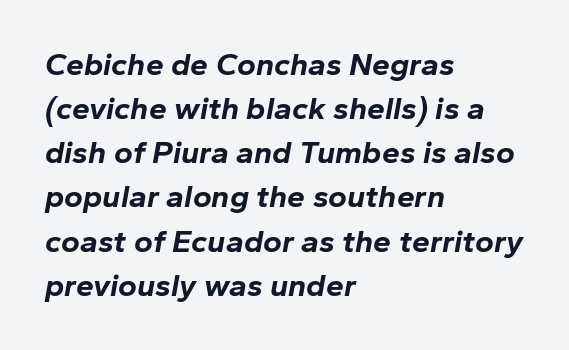
{"italic": "yes", "lean": "right", "slant_degrees": 10, "bold": "yes", "weight": "bold", "width": "normal", "stroke_contrast": "low", "x_height": "medium", "monospaced": "no", "underline": "no", "align": "left", "line_spacing": "normal", "line_spacing_ratio": 1.38, "letter_spacing": "normal", "letter_spacing_em": 0.0, "glyph_px": 32}
